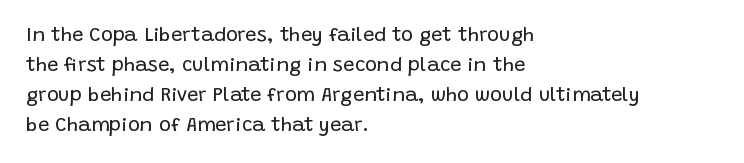
The face looks like a standard text weight, possibly lighter. A normal amount of white space separates one row of letters from the next. Line beginnings align vertically; line endings do not. The horizontal fit of the characters is conventional and even. The passage shown is not underscored anywhere.
